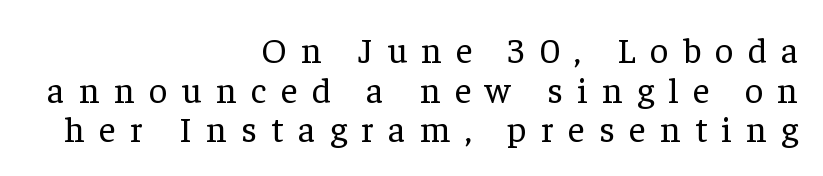
Proportional: the letters do not fall into vertical columns. Honestly, there is no underline to notice here at all. Loose tracking; the words dissolve into strings of separated letters. Where is the straight margin? On the right.
